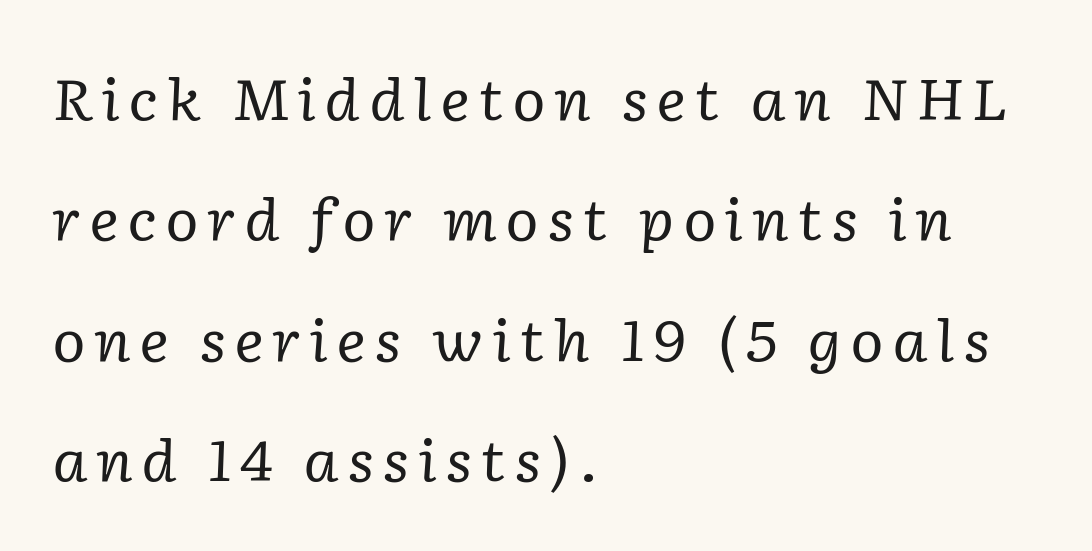
Q: Is the text bold? A: No.
Q: Is the text italic (slanted)? A: Yes, it leans right by about 2 degrees.
Q: Is the typeface a serif or a sans-serif typeface? A: Serif.
Q: Is the text underlined? A: No.
Q: How is the paragraph aligned? A: Left-aligned.
Q: Is the spacing between lines tight, normal or loose? A: Loose.
Q: Width (condensed, normal, or wide)? A: Normal.
Q: Stroke contrast? A: Low.
Q: x-height? A: Medium.
Q: Monospaced? A: No.
